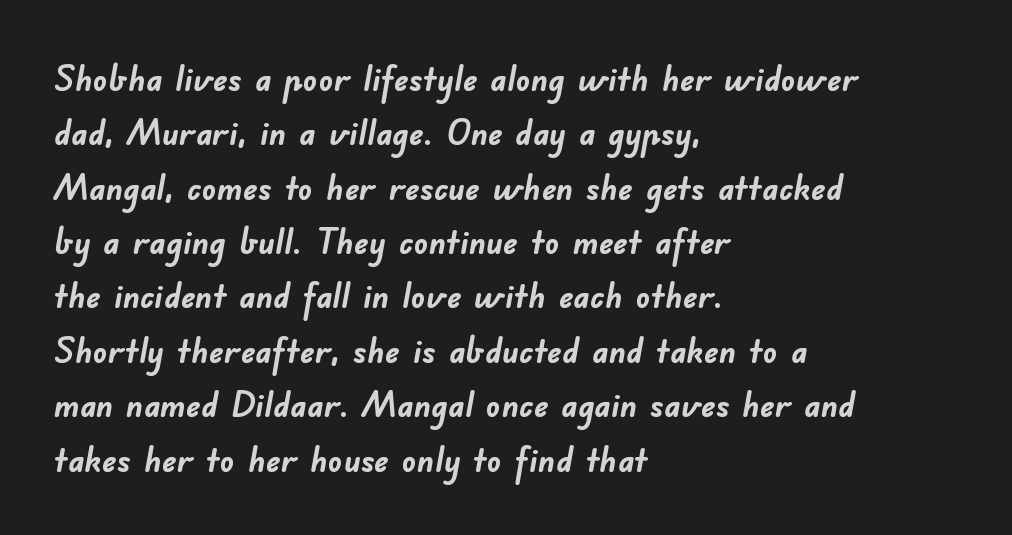
The image shows 36 px semibold sans-serif type; set left-aligned, normal line spacing (1.51x), normal letter spacing, not underlined; low stroke contrast and a small x-height.
